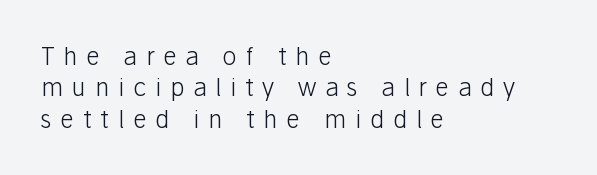
Underline: absent. Line spacing here is normal. The ragged edge is on the right, which tells us the setting is flush left. Posture: vertical. The horizontal fit of the characters is loose and conspicuously gappy. Weight: regular or lighter.
